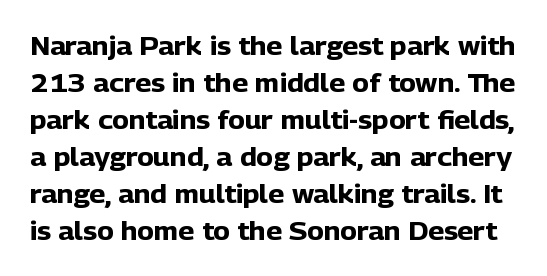
The image shows 25 px bold type, upright; set normal line spacing (1.48x), normal letter spacing, not underlined.
